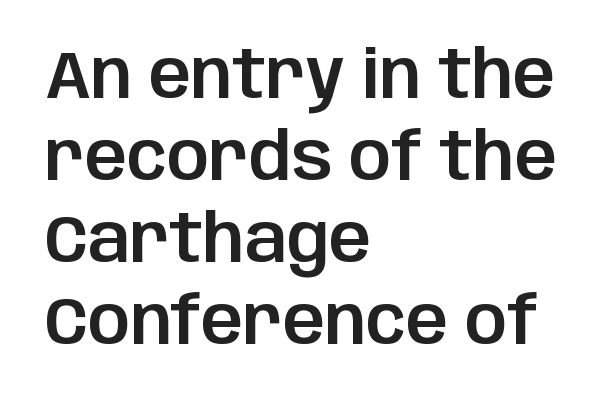
Q: Is the text italic (slanted)? A: No, it is upright.
Q: Is the typeface a serif or a sans-serif typeface? A: Sans-serif.
Q: Is the text underlined? A: No.
Q: How is the paragraph aligned? A: Left-aligned.
Q: Is the spacing between letters normal or unusually wide? A: Normal.
Q: Width (condensed, normal, or wide)? A: Normal.
Q: Stroke contrast? A: Low.
Q: x-height? A: Large.
Q: Monospaced? A: No.
